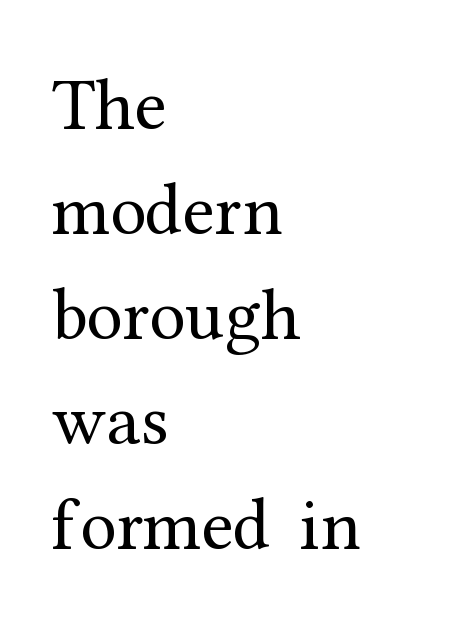
Type style note: has serifs. The strokes carry an ordinary text weight at most. The lines sit at an ordinary, default distance from one another. These lines are set flush left with a ragged right edge. Character widths vary here, with narrow letters taking less room than wide ones.
